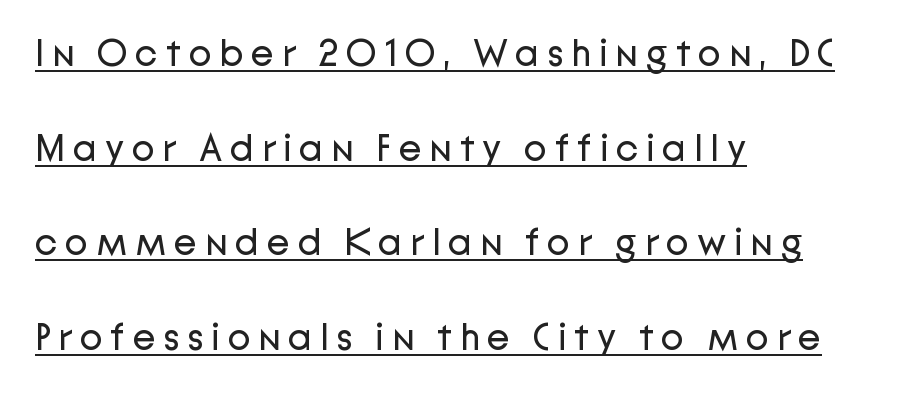
Are there feet on the stems? There aren't — it's a sans. Does the leading feel generous? Absolutely, it's lavish. You could only call the tracking loose — the letters float apart. Compared with a centered layout, this one pins lines to the left instead. Spacing verdict: proportional, widths tailored to each character.
